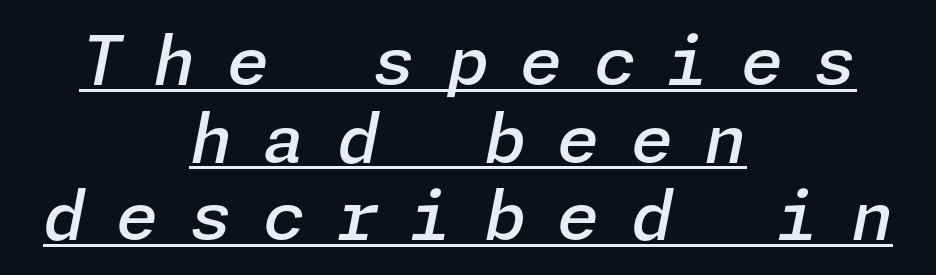
Notice how a bar underscores the lettering throughout. Centered paragraph, ragged on both sides. Compared with ordinary roman type, these characters are visibly tilted. In terms of weight, the rendering is demibold, just under bold. Here the glyphs are tracked loosely, breaking word shapes into spaced letters.
